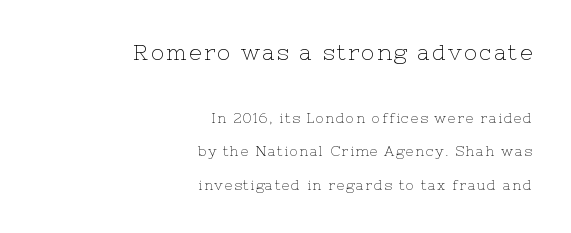
{"italic": "no", "bold": "no", "underline": "no", "align": "right", "line_spacing": "loose", "line_spacing_ratio": 2.41, "larger_block": "first", "size_ratio": 1.57, "glyph_px": 22}
